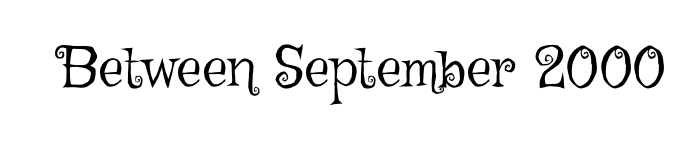
Q: Is the text bold? A: No.
Q: Is the text italic (slanted)? A: No, it is upright.
Q: Is the text underlined? A: No.
Q: Is the spacing between letters normal or unusually wide? A: Normal.
Q: Width (condensed, normal, or wide)? A: Normal.
Q: Stroke contrast? A: Low.
Q: x-height? A: Medium.
Q: Monospaced? A: No.
